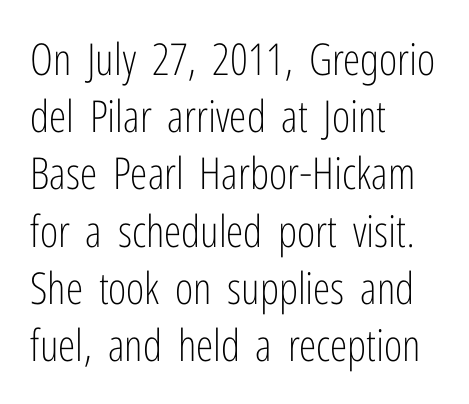
Spacing verdict: proportional, widths tailored to each character. Rule under the text: the space is simply empty. Look at the tracking — it's just the regular setting, nothing added. Bold? No — there's no thickening of the strokes. The paragraph shown leans on its left margin.
